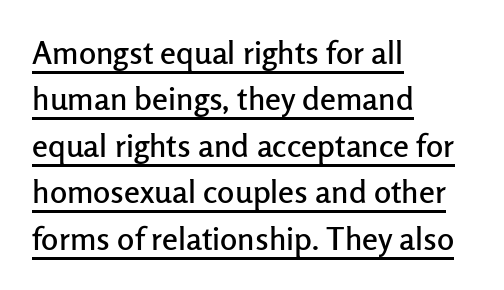
The image shows 32 px sans-serif type, upright; set left-aligned, normal line spacing (1.45x), normal letter spacing, underlined; low stroke contrast and a medium x-height.
